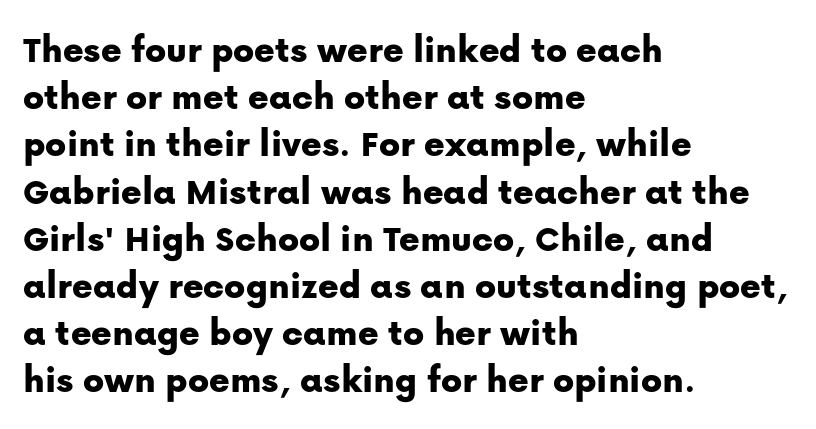
Q: Is the text italic (slanted)? A: No, it is upright.
Q: Is the typeface a serif or a sans-serif typeface? A: Sans-serif.
Q: Is the text underlined? A: No.
Q: How is the paragraph aligned? A: Left-aligned.
Q: Is the spacing between letters normal or unusually wide? A: Normal.
Q: Width (condensed, normal, or wide)? A: Normal.
Q: Stroke contrast? A: Low.
Q: x-height? A: Medium.
Q: Monospaced? A: No.
